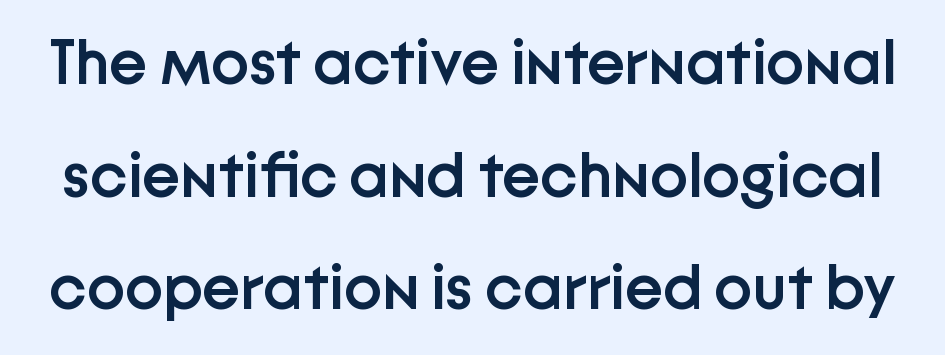
{"serif": "no", "italic": "no", "bold": "semi", "weight": "semibold", "width": "normal", "stroke_contrast": "low", "x_height": "medium", "monospaced": "no", "underline": "no", "line_spacing_ratio": 1.76, "letter_spacing": "normal", "letter_spacing_em": 0.0, "glyph_px": 64}
